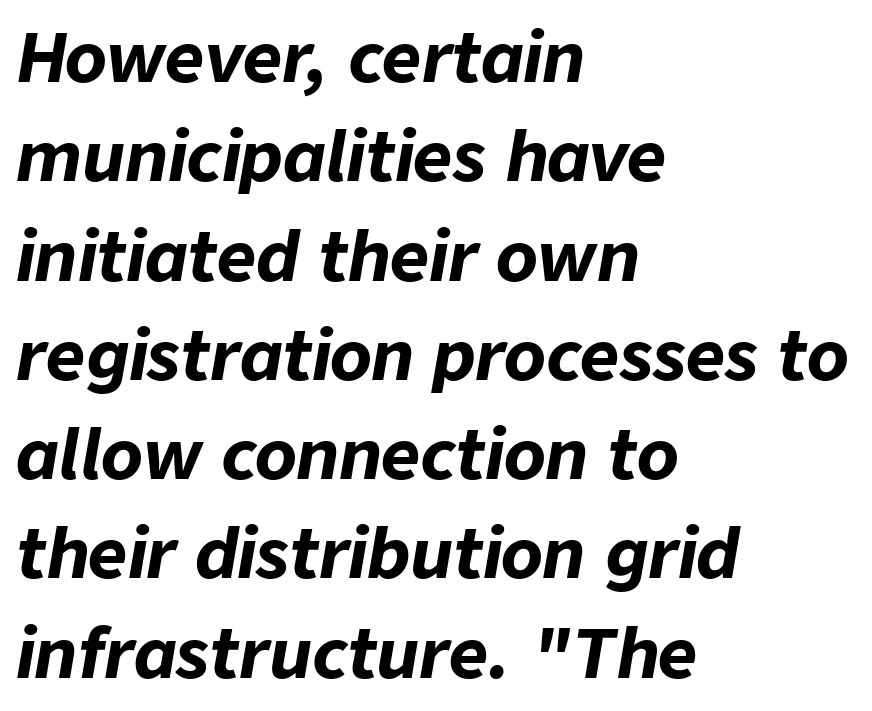
Q: Is the text bold? A: Yes.
Q: Is the text italic (slanted)? A: Yes, it leans right by about 9 degrees.
Q: Is the text underlined? A: No.
Q: How is the paragraph aligned? A: Left-aligned.
Q: Is the spacing between letters normal or unusually wide? A: Normal.
Q: Is the spacing between lines tight, normal or loose? A: Normal.
Q: Width (condensed, normal, or wide)? A: Normal.
Q: Stroke contrast? A: Low.
Q: x-height? A: Medium.
Q: Monospaced? A: No.
